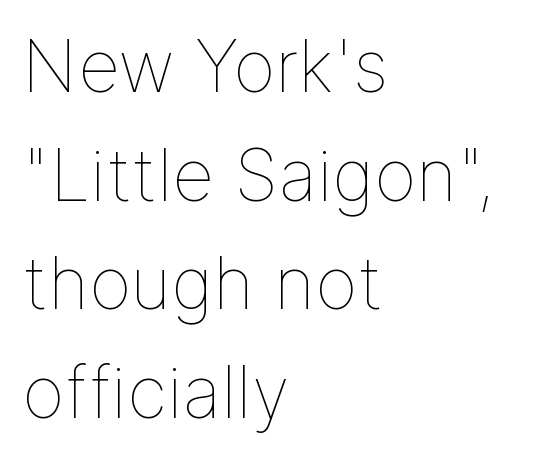
{"italic": "no", "bold": "no", "weight": "thin", "width": "normal", "stroke_contrast": "low", "x_height": "medium", "monospaced": "no", "underline": "no", "align": "left", "line_spacing": "normal", "line_spacing_ratio": 1.51, "letter_spacing": "normal", "letter_spacing_em": 0.0, "glyph_px": 72}
